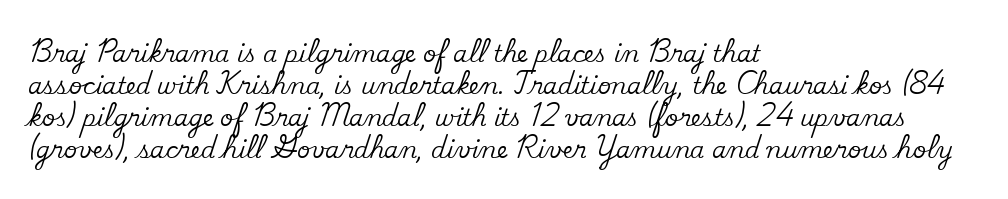
These lines are set flush left with a ragged right edge. Observe the ordinary spacing: letters are neighbours, not strangers. Vertically, the passage feels balanced, rows spaced as you'd expect. Has an underline been added? It has not.
